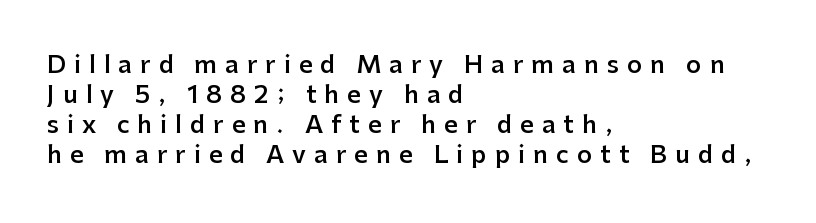
{"italic": "no", "bold": "semi", "underline": "no", "align": "left", "line_spacing": "normal", "line_spacing_ratio": 1.25, "letter_spacing": "wide", "letter_spacing_em": 0.33, "glyph_px": 24}
